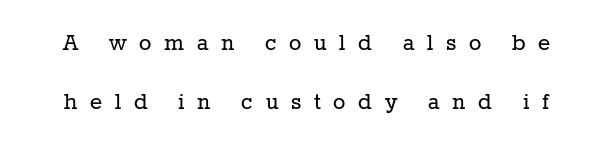
Q: Is the text bold? A: No.
Q: Is the text italic (slanted)? A: No, it is upright.
Q: Is the text underlined? A: No.
Q: Is the spacing between letters normal or unusually wide? A: Unusually wide.
Q: Is the spacing between lines tight, normal or loose? A: Loose.
